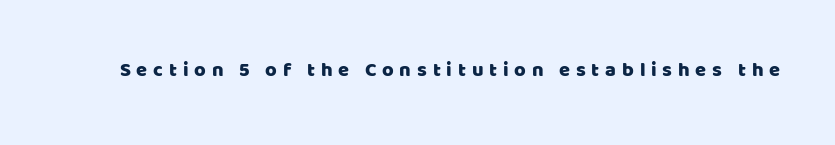
Is there any slant? The stems are plumb. Substantial extra tracking has been applied to these lines. Quick note: underline off.
